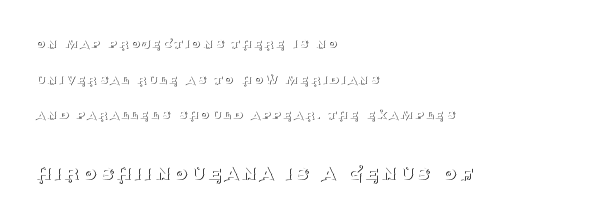
The gap between lines stays unmarked. Honestly, the rows look like they've been pulled way apart. Stroke thickness stays within the range of a standard reading face or lighter. A classic flush-left, rag-right setting is used for this passage. Tall strokes in this sample are plumb rather than angled. The lower block of text is set noticeably larger than the block above it.
